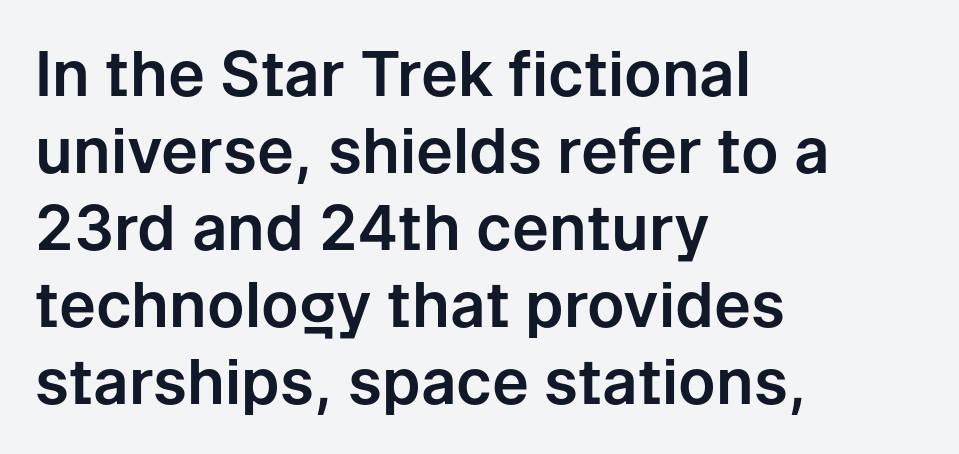
The string is rendered with underlining switched off. The lines are quadded left. The letterforms sit shoulder to shoulder at normal distance. Character widths vary here, with narrow letters taking less room than wide ones. No feet cap the strokes, marking this as sans-serif type. The lettering holds an erect, upright posture throughout.
